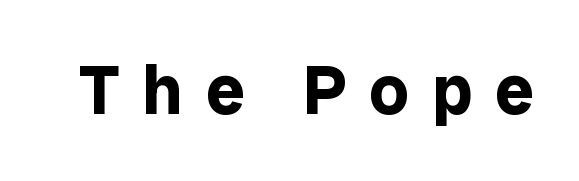
The image shows 69 px bold sans-serif type, upright; set unusually wide letter spacing (+0.33 em), not underlined; low stroke contrast and a medium x-height.
